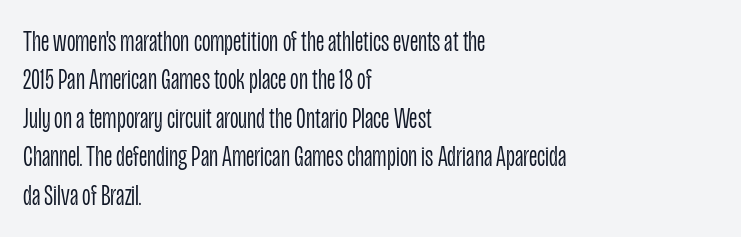
The letters advance in unequal steps, a hallmark of proportional type. Notice how descenders clear the ascenders below comfortably — that's standard leading. Look at the tracking — it's just the regular setting, nothing added. These lines are composed in type without serifs. This is roman type, the default non-slanted kind. Think standard paragraph weight, or any step lighter than that.
